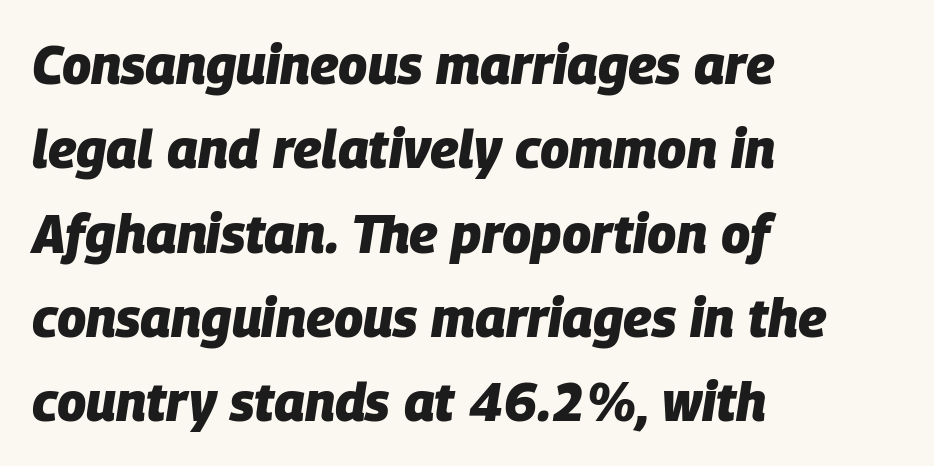
The image shows 53 px heavy type, italic (leaning right); set left-aligned, normal line spacing (1.59x), normal letter spacing, not underlined; low stroke contrast and a large x-height.
